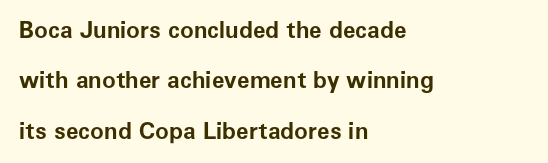
Q: Is the text bold? A: Yes.
Q: Is the text italic (slanted)? A: No, it is upright.
Q: Is the text underlined? A: No.
Q: How is the paragraph aligned? A: Left-aligned.
Q: Is the spacing between letters normal or unusually wide? A: Normal.
Q: Is the spacing between lines tight, normal or loose? A: Loose.
